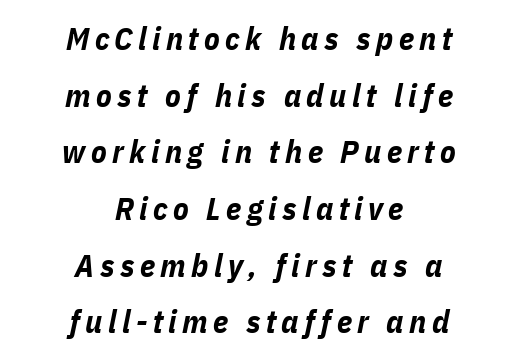
Every letter is thick-stroked: bold, no question. The glyphs are unaccompanied by any horizontal stroke below them. The lines are quadded center. These lines are rendered in a variable-pitch font.
